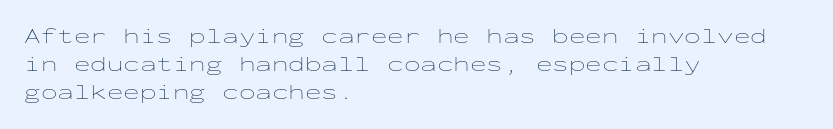
Normally led — the rows are evenly, conventionally spaced. Underlining? Definitely not there. The axis of the letterforms is exactly vertical. The passage is arranged the way most books set body copy — flush left. Default kerning and tracking; the words read as compact shapes.
